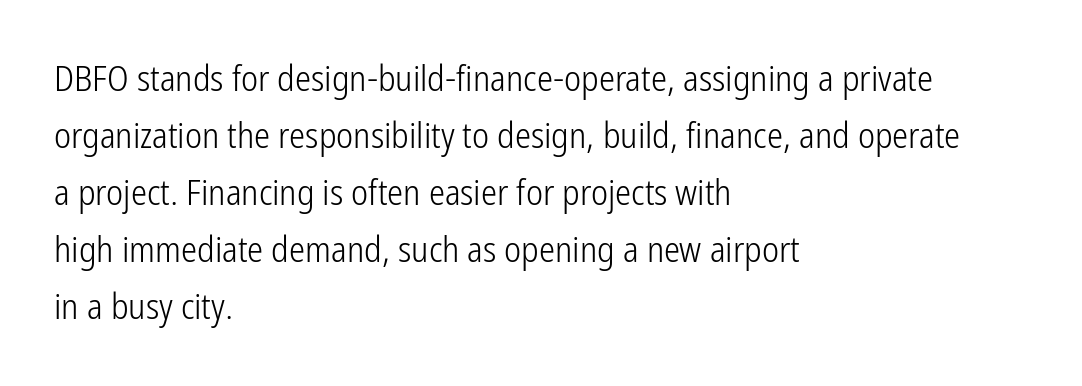
Q: Is the text bold? A: No.
Q: Is the text italic (slanted)? A: No, it is upright.
Q: Is the typeface a serif or a sans-serif typeface? A: Sans-serif.
Q: Is the text underlined? A: No.
Q: How is the paragraph aligned? A: Left-aligned.
Q: Is the spacing between letters normal or unusually wide? A: Normal.
Q: Is the spacing between lines tight, normal or loose? A: Normal.
Q: Width (condensed, normal, or wide)? A: Condensed.
Q: Stroke contrast? A: Low.
Q: x-height? A: Medium.
Q: Monospaced? A: No.
